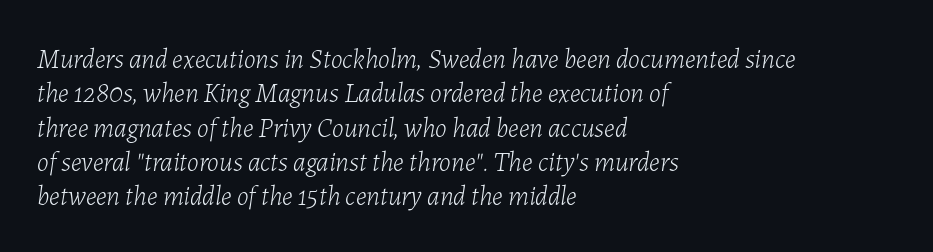
{"italic": "yes", "lean": "right", "slant_degrees": 7, "bold": "no", "underline": "no", "align": "left", "line_spacing": "normal", "line_spacing_ratio": 1.27, "letter_spacing": "normal", "letter_spacing_em": 0.0, "glyph_px": 27}
